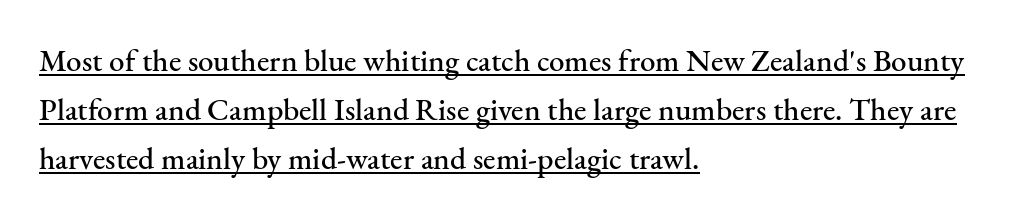
The image shows 31 px serif type, upright; set left-aligned, normal line spacing (1.58x), normal letter spacing, underlined; medium stroke contrast and a small x-height.
